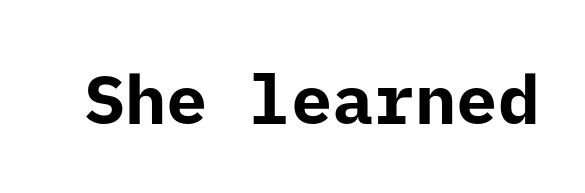
Q: Is the text bold? A: Yes.
Q: Is the text italic (slanted)? A: No, it is upright.
Q: Is the typeface a serif or a sans-serif typeface? A: Sans-serif.
Q: Is the text underlined? A: No.
Q: Is the spacing between letters normal or unusually wide? A: Normal.
Q: Width (condensed, normal, or wide)? A: Normal.
Q: Stroke contrast? A: Low.
Q: x-height? A: Medium.
